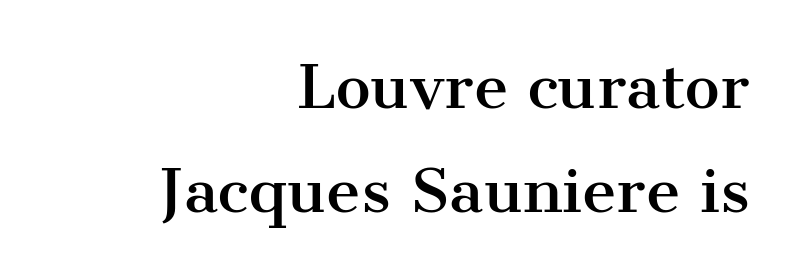
Q: Is the text italic (slanted)? A: No, it is upright.
Q: Is the typeface a serif or a sans-serif typeface? A: Serif.
Q: Is the text underlined? A: No.
Q: How is the paragraph aligned? A: Right-aligned.
Q: Is the spacing between letters normal or unusually wide? A: Normal.
Q: Width (condensed, normal, or wide)? A: Normal.
Q: Stroke contrast? A: Medium.
Q: x-height? A: Medium.
Q: Monospaced? A: No.
